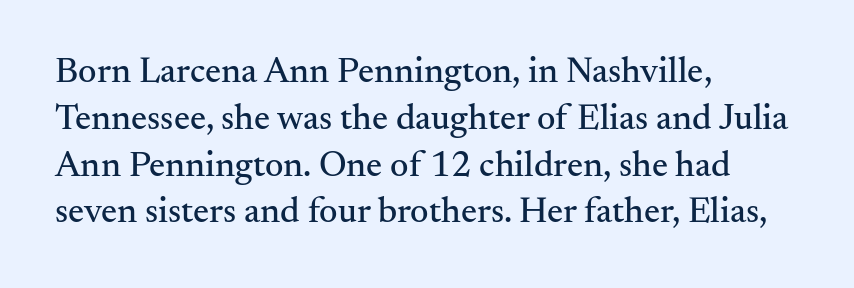
Q: Is the text italic (slanted)? A: No, it is upright.
Q: Is the typeface a serif or a sans-serif typeface? A: Serif.
Q: Is the text underlined? A: No.
Q: How is the paragraph aligned? A: Left-aligned.
Q: Is the spacing between letters normal or unusually wide? A: Normal.
Q: Is the spacing between lines tight, normal or loose? A: Normal.
Q: Width (condensed, normal, or wide)? A: Normal.
Q: Stroke contrast? A: Medium.
Q: x-height? A: Small.
Q: Monospaced? A: No.
